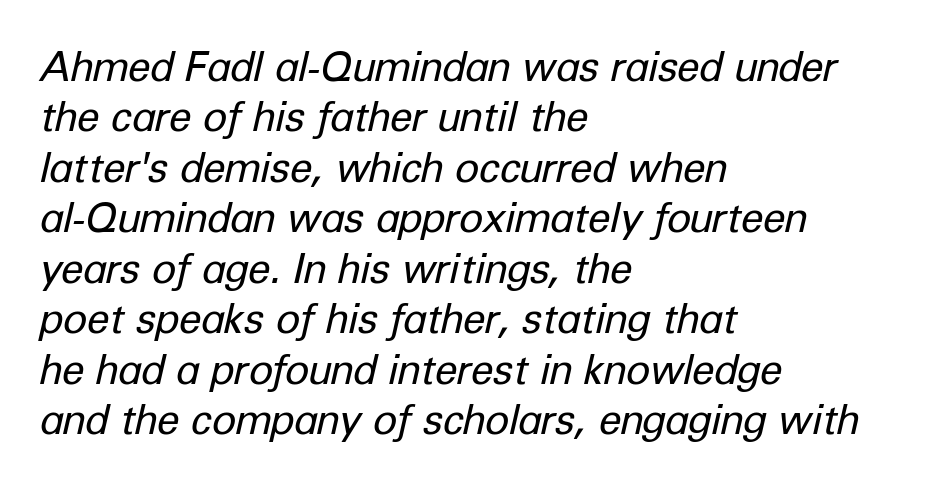
{"italic": "yes", "lean": "right", "slant_degrees": 12, "bold": "no", "weight": "regular", "width": "normal", "stroke_contrast": "low", "x_height": "medium", "monospaced": "no", "underline": "no", "align": "left", "line_spacing_ratio": 1.23, "letter_spacing": "normal", "letter_spacing_em": 0.0, "glyph_px": 41}
